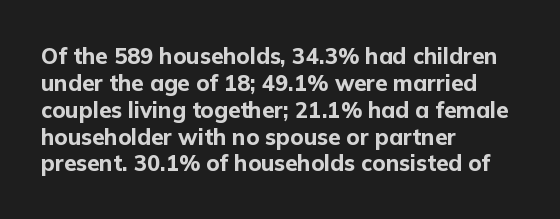
{"italic": "no", "bold": "yes", "underline": "no", "align": "left", "line_spacing_ratio": 1.22, "letter_spacing": "normal", "letter_spacing_em": 0.0, "glyph_px": 22}
